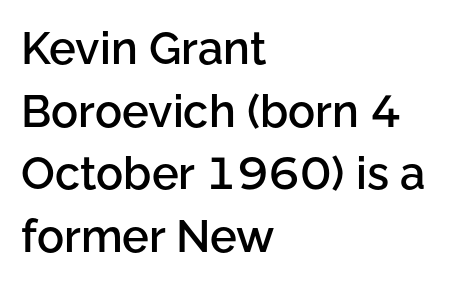
Regarding serifs, this sample does without them. Honestly, the row spacing looks completely unremarkable. This sample uses an upright cut, with every glyph sitting square on the baseline. The face used here is rendered with its standard letterfit. Caption: multi-line text, flush left, ragged right. Spacing verdict: proportional, widths tailored to each character.
